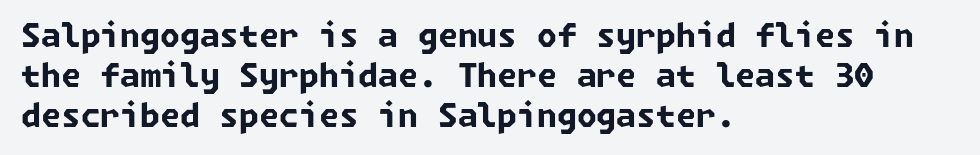
The image shows 32 px bold sans-serif type; set left-aligned, normal line spacing (1.25x), normal letter spacing, not underlined; low stroke contrast and a medium x-height.
